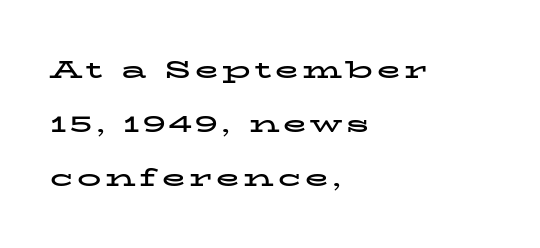
The image shows 24 px bold type, upright; set left-aligned, loose line spacing (2.26x), not underlined.
